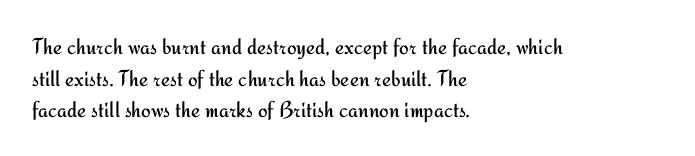
The strokes are not fattened; the text isn't bold. Beneath every word, the page is bare. Every row of glyphs begins at an identical x-position on the left. In terms of posture, this sample is upright.
